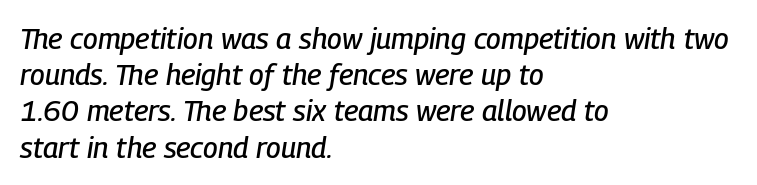
The image shows 29 px condensed type, italic (leaning right); set left-aligned, normal line spacing (1.25x), normal letter spacing, not underlined; low stroke contrast and a medium x-height.
